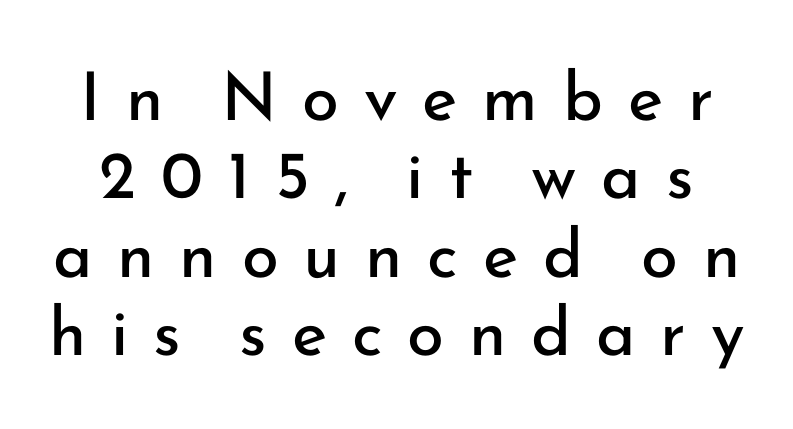
{"serif": "no", "italic": "no", "bold": "no", "weight": "regular", "width": "normal", "stroke_contrast": "low", "x_height": "small", "monospaced": "no", "underline": "no", "line_spacing_ratio": 1.17, "letter_spacing": "wide", "letter_spacing_em": 0.37, "glyph_px": 67}
